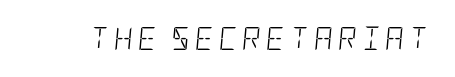
The image shows 23 px text type, italic (leaning right); set unusually wide letter spacing (+0.22 em), not underlined.
